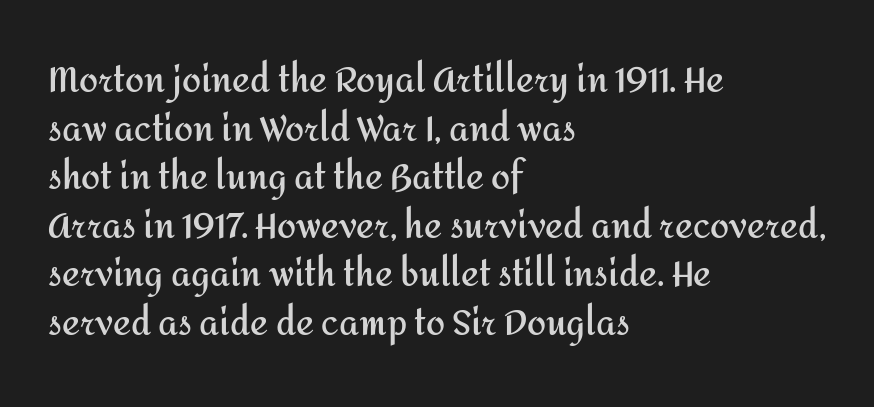
The vertical gap from one line to the next is medium. Does the type have serifs? No, each stem ends abruptly. Line beginnings align vertically; line endings do not. A bare baseline throughout the passage.
